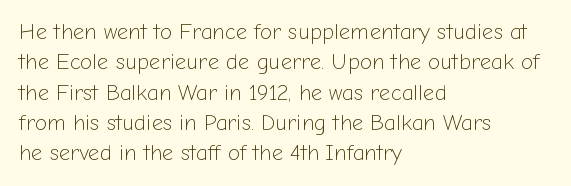
The image shows 22 px text type, upright; set left-aligned, normal line spacing (1.38x), normal letter spacing, not underlined.
